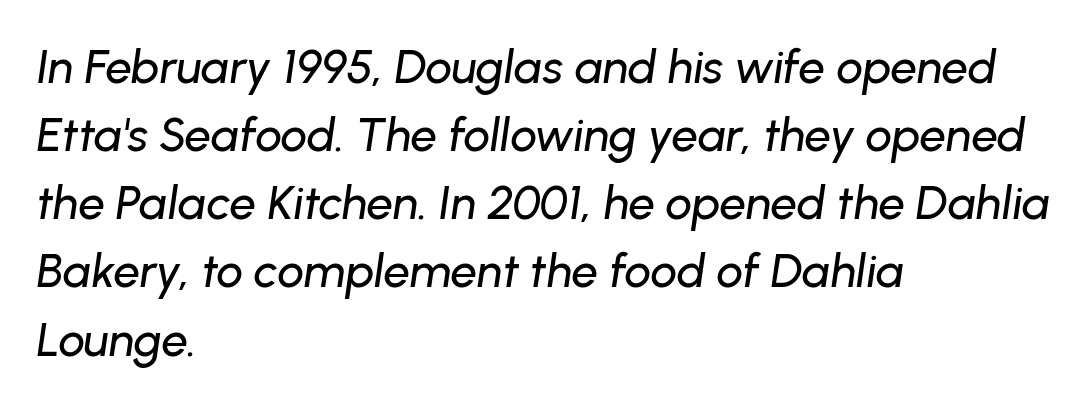
{"italic": "yes", "lean": "right", "slant_degrees": 8, "width": "normal", "stroke_contrast": "low", "x_height": "medium", "monospaced": "no", "underline": "no", "align": "left", "line_spacing": "normal", "line_spacing_ratio": 1.45, "letter_spacing": "normal", "letter_spacing_em": 0.0, "glyph_px": 47}
